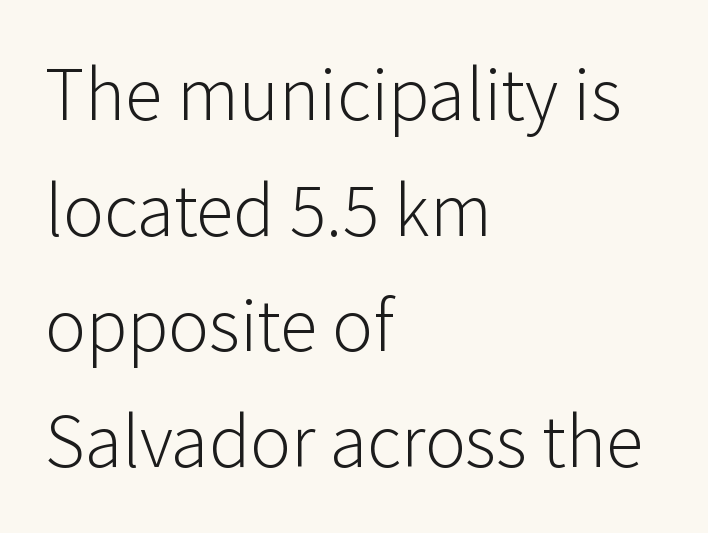
{"serif": "no", "italic": "no", "bold": "no", "weight": "light", "width": "normal", "stroke_contrast": "low", "x_height": "medium", "monospaced": "no", "underline": "no", "align": "left", "line_spacing": "normal", "line_spacing_ratio": 1.52, "letter_spacing": "normal", "letter_spacing_em": 0.0, "glyph_px": 76}
